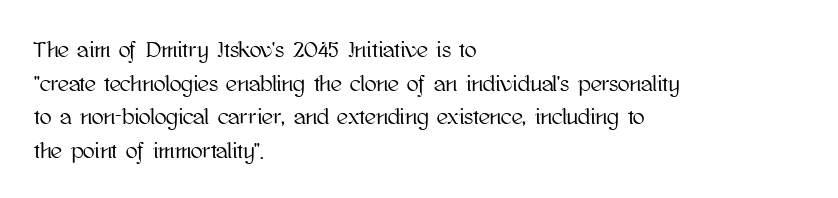
The image shows 22 px text type, upright; set left-aligned, normal line spacing (1.53x), normal letter spacing, not underlined.
